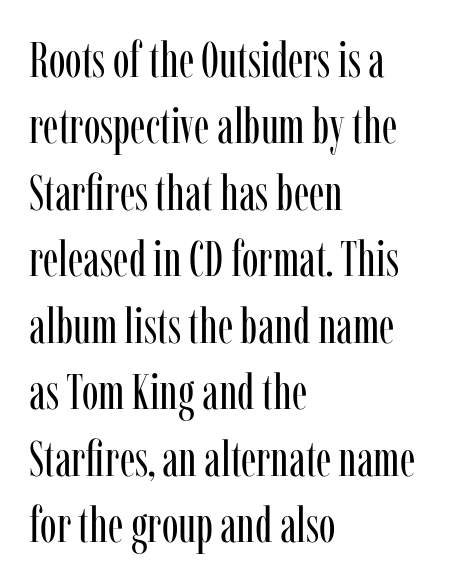
{"serif": "yes", "italic": "no", "bold": "no", "weight": "regular", "width": "condensed", "stroke_contrast": "low", "x_height": "medium", "monospaced": "no", "underline": "no", "align": "left", "line_spacing": "normal", "line_spacing_ratio": 1.33, "letter_spacing": "normal", "letter_spacing_em": 0.0, "glyph_px": 50}
